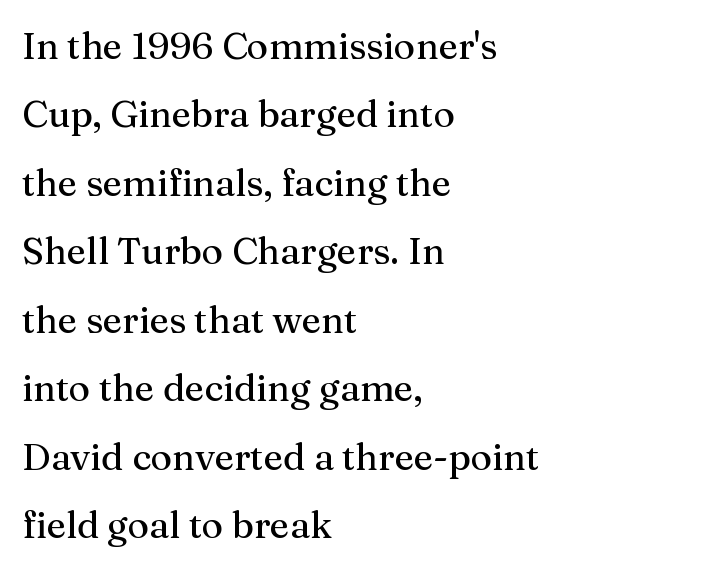
{"serif": "yes", "italic": "no", "width": "normal", "stroke_contrast": "medium", "x_height": "medium", "monospaced": "no", "underline": "no", "align": "left", "line_spacing_ratio": 1.85, "letter_spacing": "normal", "letter_spacing_em": 0.0, "glyph_px": 37}
